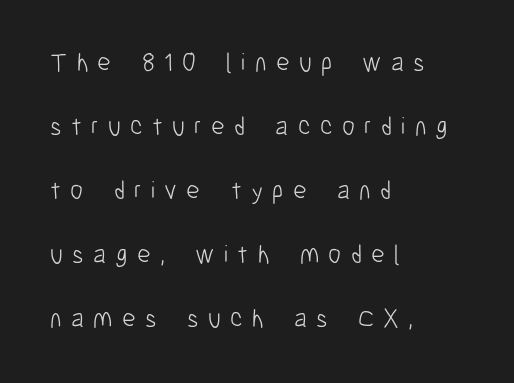
The image shows 26 px text type, upright; set left-aligned, loose line spacing (2.46x), unusually wide letter spacing (+0.36 em), not underlined.
